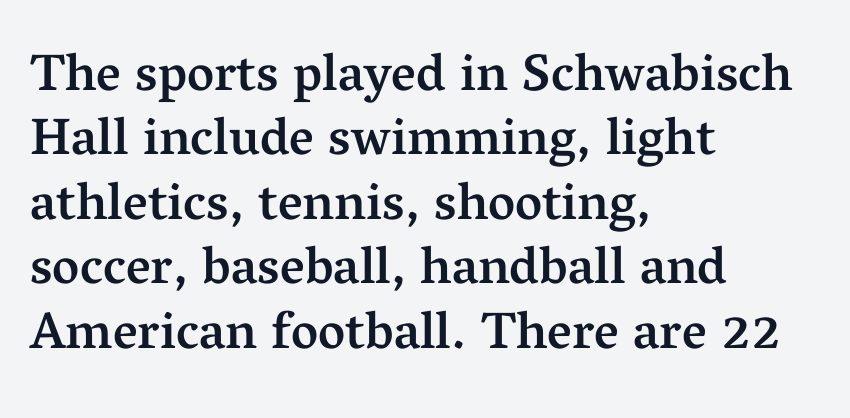
Q: Is the text bold? A: Semi-bold.
Q: Is the text italic (slanted)? A: No, it is upright.
Q: Is the typeface a serif or a sans-serif typeface? A: Serif.
Q: Is the text underlined? A: No.
Q: How is the paragraph aligned? A: Left-aligned.
Q: Is the spacing between letters normal or unusually wide? A: Normal.
Q: Width (condensed, normal, or wide)? A: Normal.
Q: Stroke contrast? A: Medium.
Q: x-height? A: Medium.
Q: Monospaced? A: No.
